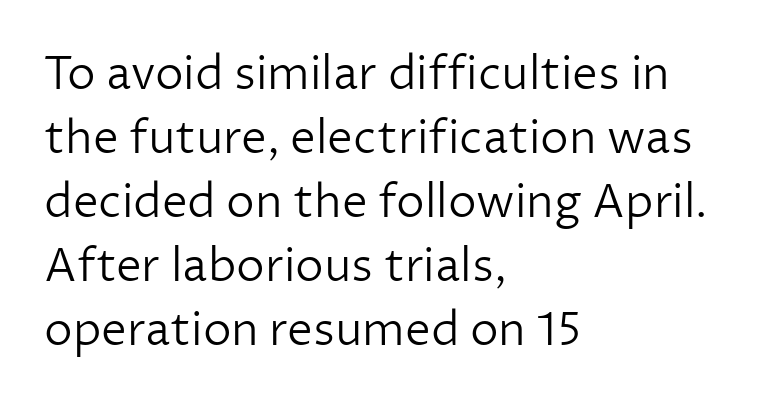
{"serif": "no", "italic": "no", "bold": "no", "weight": "light", "width": "normal", "stroke_contrast": "low", "x_height": "medium", "monospaced": "no", "underline": "no", "align": "left", "line_spacing": "normal", "line_spacing_ratio": 1.39, "letter_spacing": "normal", "letter_spacing_em": 0.0, "glyph_px": 46}
